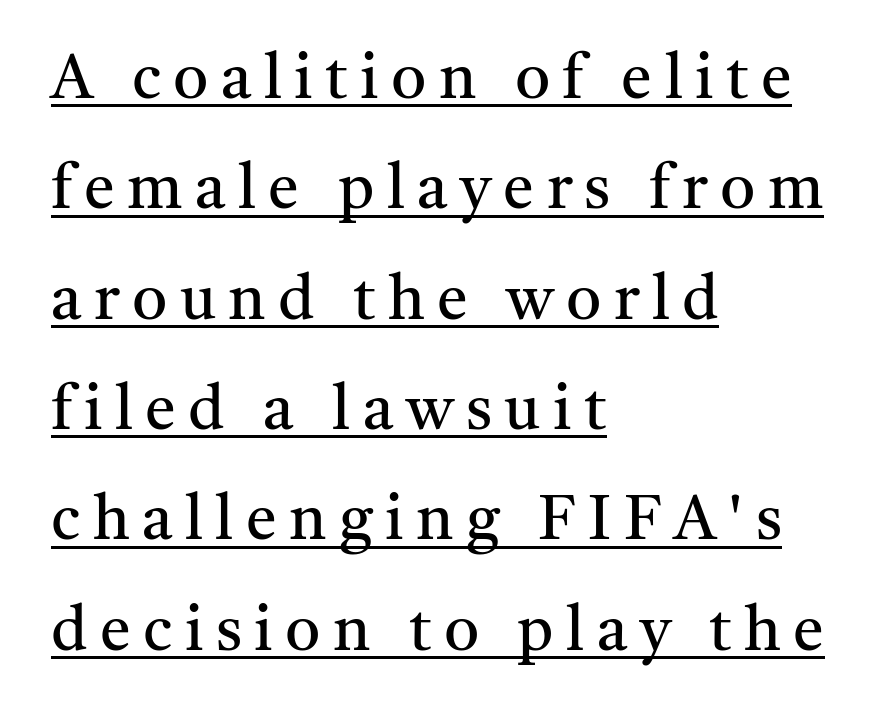
The passage shown is typeset with a serif family. A classic flush-left, rag-right setting is used for this passage. The weight tops out at a normal text grade. Upright lettering throughout. Each line of the rendering has a horizontal stroke beneath the glyphs.
